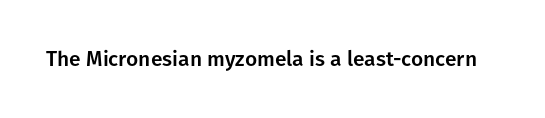
Q: Is the text italic (slanted)? A: No, it is upright.
Q: Is the text underlined? A: No.
Q: Is the spacing between letters normal or unusually wide? A: Normal.
